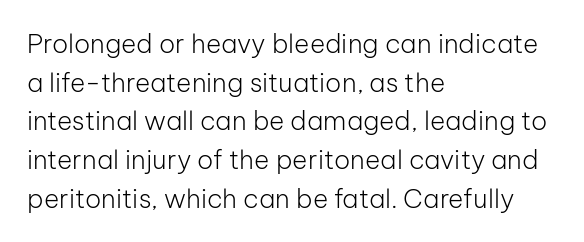
Q: Is the text bold? A: No.
Q: Is the text italic (slanted)? A: No, it is upright.
Q: Is the text underlined? A: No.
Q: How is the paragraph aligned? A: Left-aligned.
Q: Is the spacing between letters normal or unusually wide? A: Normal.
Q: Is the spacing between lines tight, normal or loose? A: Normal.
